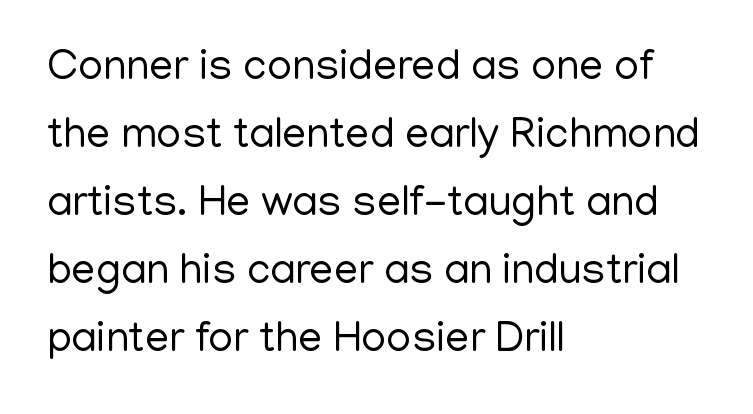
The image shows 43 px regular-weight sans-serif type, upright; set left-aligned, normal line spacing (1.58x), normal letter spacing, not underlined; low stroke contrast and a medium x-height.
